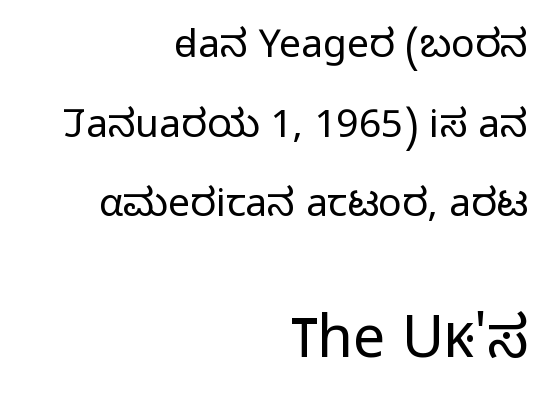
The glyphs in this specimen are sans serif. Line spacing here is loose. Weight class: somewhere from thin through regular. The rendering keeps characters at their native spacing. The passage shown is typed in a proportional face where columns would drift.
